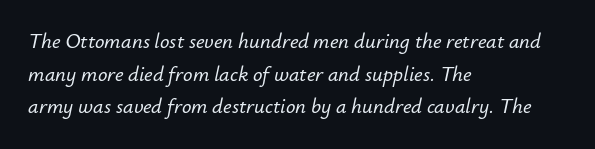
Leading: standard. Decoration check: the copy has no underline. In terms of posture, this sample is oblique. Where is the straight margin? On the left. Standard letterfit; no display-style spreading of the glyphs.
